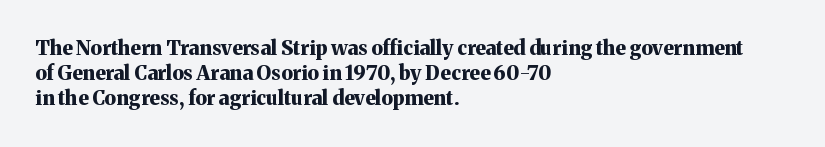
Q: Is the text bold? A: Yes.
Q: Is the text italic (slanted)? A: No, it is upright.
Q: Is the text underlined? A: No.
Q: How is the paragraph aligned? A: Left-aligned.
Q: Is the spacing between letters normal or unusually wide? A: Normal.
Q: Is the spacing between lines tight, normal or loose? A: Normal.
